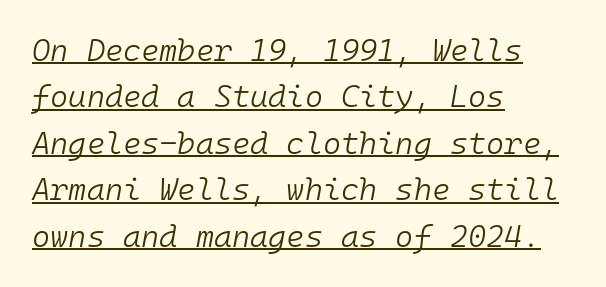
The image shows 31 px light type, italic (leaning right), monospaced; set left-aligned, normal line spacing (1.5x), normal letter spacing, underlined; low stroke contrast and a medium x-height.
